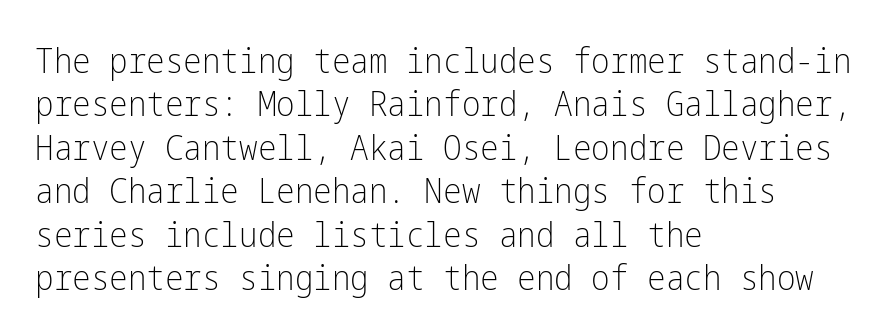
The lettering holds an erect, upright posture throughout. What kind of face is this? One without serifs — a sans. Lines of text with bare space underneath. No chunkiness to these letters — they're not bold.
